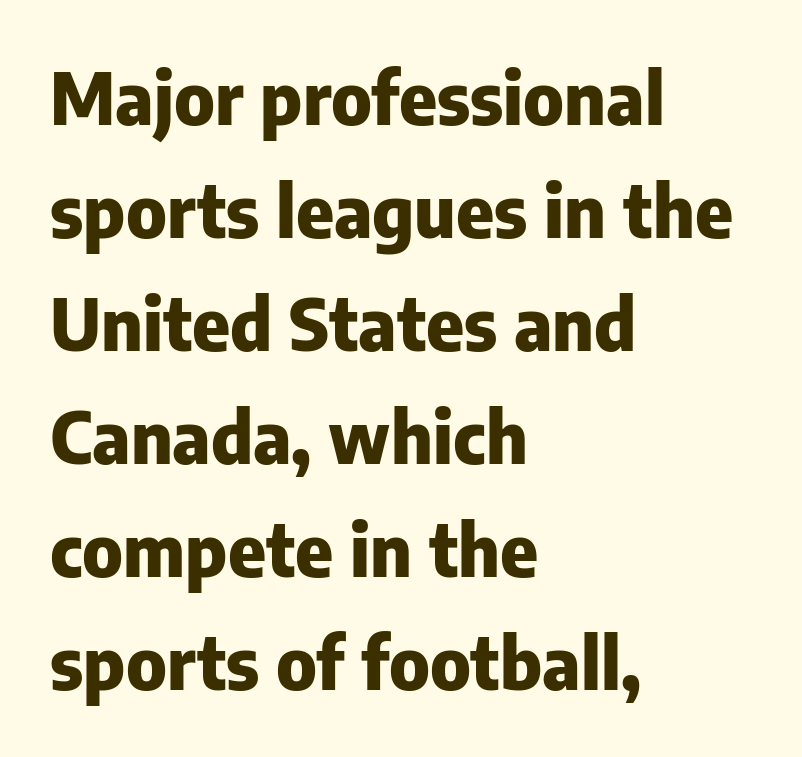
{"serif": "no", "italic": "no", "bold": "yes", "weight": "heavy", "width": "normal", "stroke_contrast": "low", "x_height": "medium", "monospaced": "no", "underline": "no", "align": "left", "line_spacing": "normal", "line_spacing_ratio": 1.57, "letter_spacing": "normal", "letter_spacing_em": 0.0, "glyph_px": 72}
